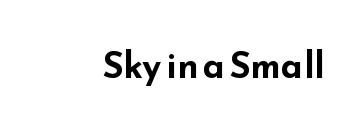
Q: Is the text bold? A: Yes.
Q: Is the text italic (slanted)? A: No, it is upright.
Q: Is the typeface a serif or a sans-serif typeface? A: Sans-serif.
Q: Is the text underlined? A: No.
Q: Is the spacing between letters normal or unusually wide? A: Normal.
Q: Width (condensed, normal, or wide)? A: Wide.
Q: Stroke contrast? A: Low.
Q: x-height? A: Small.
Q: Monospaced? A: No.
